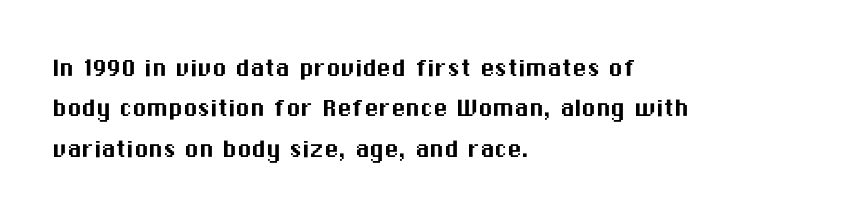
Spacing between characters is what you'd get straight out of the box. Decoration check: the copy has no underline. Teacher's note: observe the even left margin — that is flush-left alignment. The passage shown is typed in a proportional face where columns would drift.
